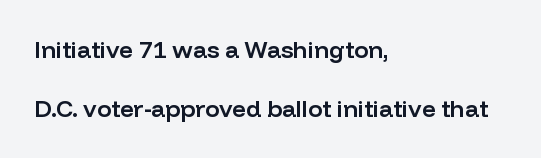
Q: Is the text bold? A: Semi-bold.
Q: Is the text italic (slanted)? A: No, it is upright.
Q: Is the text underlined? A: No.
Q: How is the paragraph aligned? A: Left-aligned.
Q: Is the spacing between letters normal or unusually wide? A: Normal.
Q: Is the spacing between lines tight, normal or loose? A: Loose.
